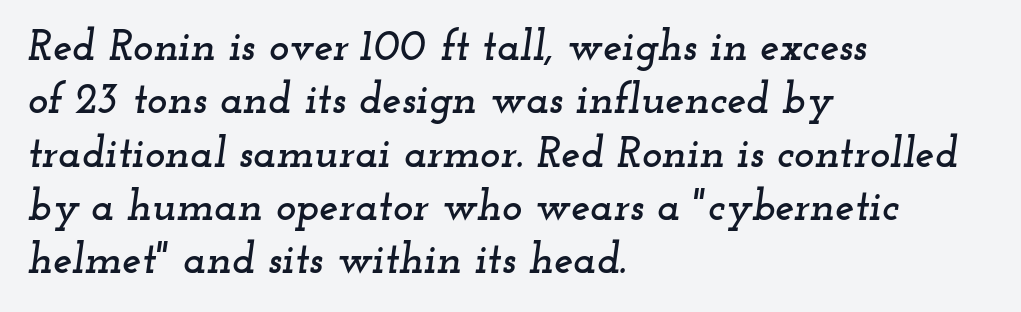
{"serif": "yes", "italic": "yes", "lean": "right", "slant_degrees": 12, "width": "wide", "stroke_contrast": "low", "x_height": "small", "monospaced": "no", "underline": "no", "align": "left", "line_spacing_ratio": 1.24, "letter_spacing": "normal", "letter_spacing_em": 0.0, "glyph_px": 43}
